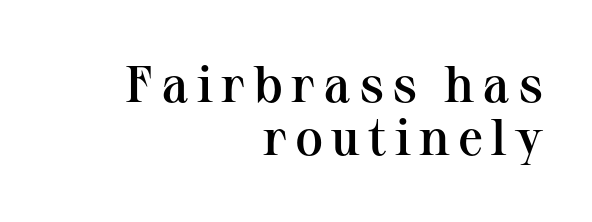
Q: Is the text bold? A: Semi-bold.
Q: Is the text italic (slanted)? A: No, it is upright.
Q: Is the typeface a serif or a sans-serif typeface? A: Serif.
Q: Is the text underlined? A: No.
Q: How is the paragraph aligned? A: Right-aligned.
Q: Is the spacing between lines tight, normal or loose? A: Tight.
Q: Width (condensed, normal, or wide)? A: Normal.
Q: Stroke contrast? A: Medium.
Q: x-height? A: Medium.
Q: Monospaced? A: No.
